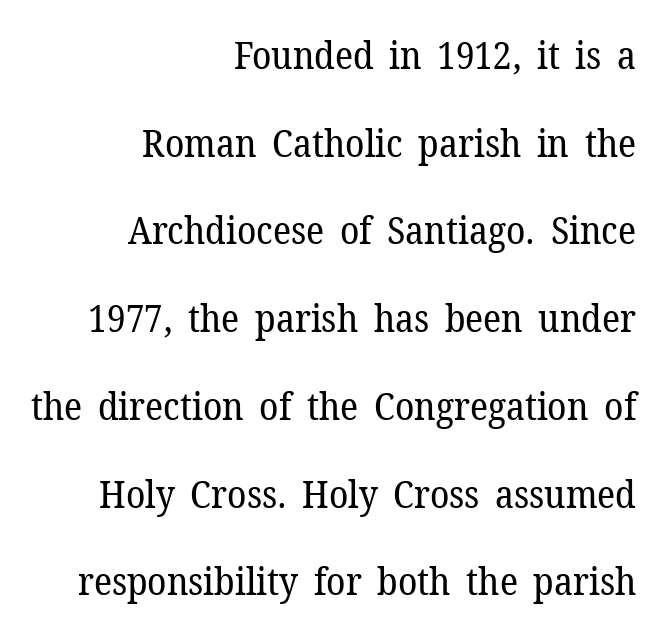
Q: Is the text bold? A: No.
Q: Is the text italic (slanted)? A: No, it is upright.
Q: Is the typeface a serif or a sans-serif typeface? A: Serif.
Q: Is the text underlined? A: No.
Q: How is the paragraph aligned? A: Right-aligned.
Q: Is the spacing between letters normal or unusually wide? A: Normal.
Q: Is the spacing between lines tight, normal or loose? A: Loose.
Q: Width (condensed, normal, or wide)? A: Normal.
Q: Stroke contrast? A: Low.
Q: x-height? A: Medium.
Q: Monospaced? A: No.
